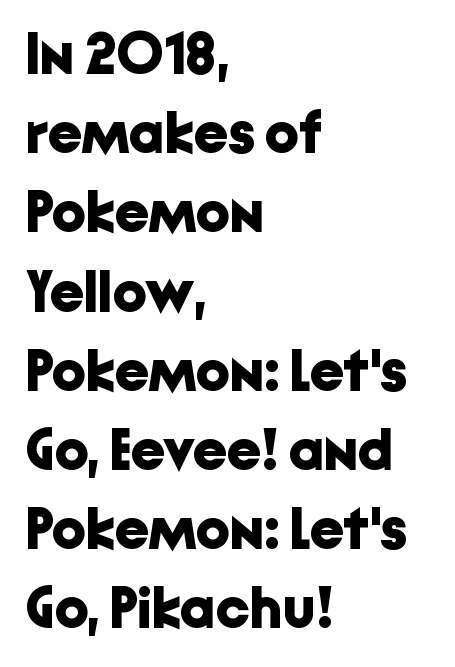
{"serif": "no", "italic": "no", "bold": "yes", "weight": "bold", "width": "normal", "stroke_contrast": "low", "x_height": "medium", "monospaced": "no", "underline": "no", "align": "left", "line_spacing": "normal", "line_spacing_ratio": 1.32, "letter_spacing": "normal", "letter_spacing_em": 0.0, "glyph_px": 60}
